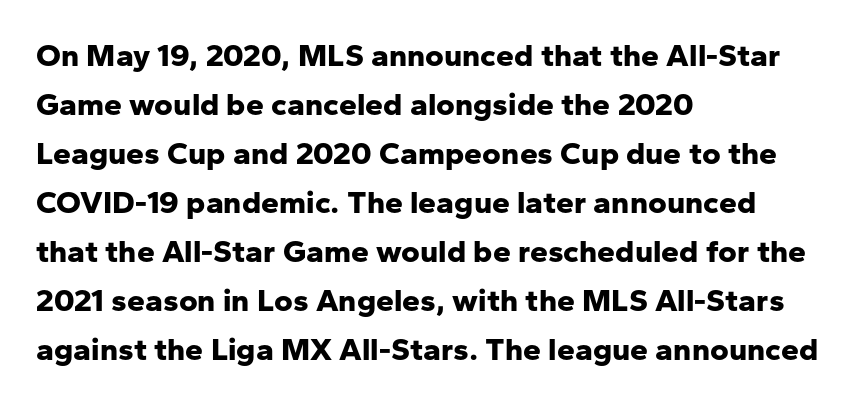
The image shows 32 px bold sans-serif type, upright; set left-aligned, normal line spacing (1.53x), normal letter spacing, not underlined; low stroke contrast and a medium x-height.
